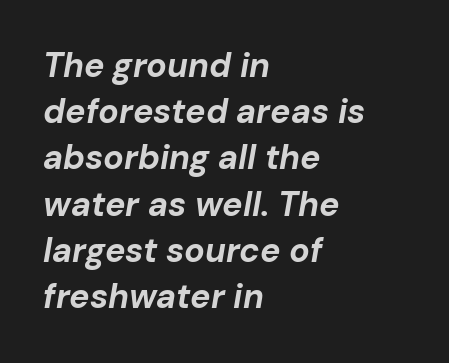
Q: Is the text bold? A: Yes.
Q: Is the text italic (slanted)? A: Yes, it leans right by about 10 degrees.
Q: Is the text underlined? A: No.
Q: How is the paragraph aligned? A: Left-aligned.
Q: Is the spacing between letters normal or unusually wide? A: Normal.
Q: Is the spacing between lines tight, normal or loose? A: Normal.
Q: Width (condensed, normal, or wide)? A: Normal.
Q: Stroke contrast? A: Low.
Q: x-height? A: Medium.
Q: Monospaced? A: No.
